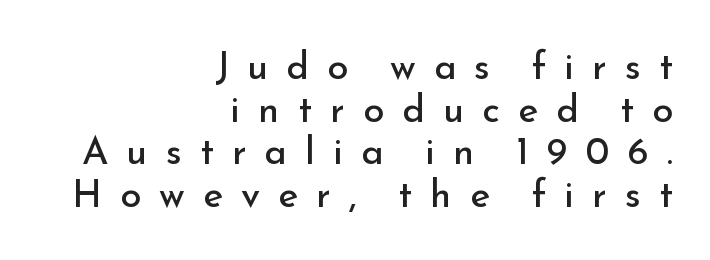
One glance says dense: line gaps are narrower than usual. Stem width sits at or under what a default text font uses. Every character sits straight up, as roman type does. Inter-character spacing is expanded well beyond the font's built-in metrics. Anything drawn beneath the words? Only blank space. The rendering shows plain stroke endings on the letterforms — a sans-serif design.
